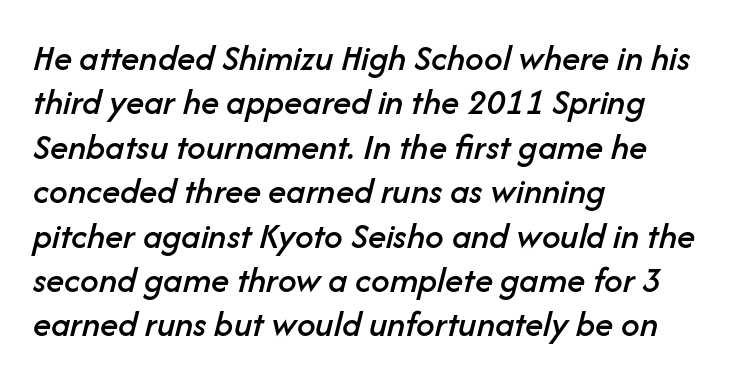
The image shows 37 px text type, italic (leaning right); set left-aligned, line spacing 1.2x, normal letter spacing, not underlined; low stroke contrast and a medium x-height.
